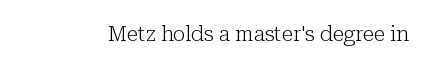
The image shows 21 px text type, upright; set normal letter spacing, not underlined.
